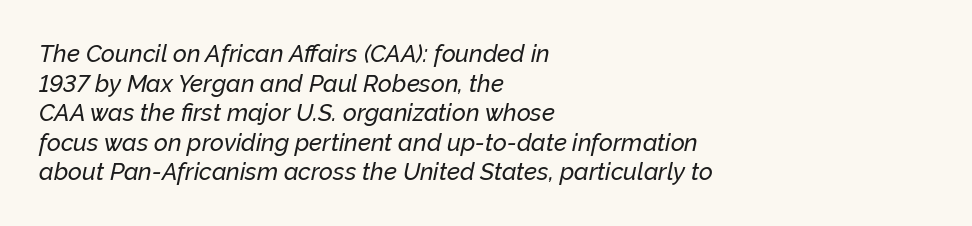
The specimen omits any rule beneath the text block's lines. There's an unmistakable incline to the writing here. The compositor pushed each line to the left boundary. Nothing unusual about the tracking: characters are spaced as the font intends.
